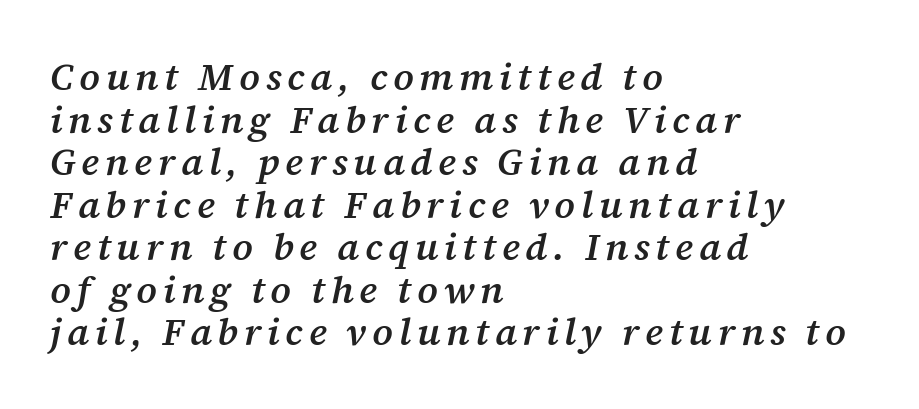
Observe the serifs anchoring each vertical stroke in this sample. Decoration check: the copy has no underline. The rag falls on the right side of this text block. You could not count columns in this text — the font is proportionally spaced. Posture: slanted.
